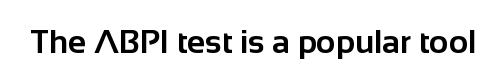
{"serif": "no", "italic": "no", "bold": "yes", "weight": "bold", "width": "normal", "stroke_contrast": "low", "x_height": "medium", "monospaced": "no", "underline": "no", "letter_spacing": "normal", "letter_spacing_em": 0.0, "glyph_px": 33}
